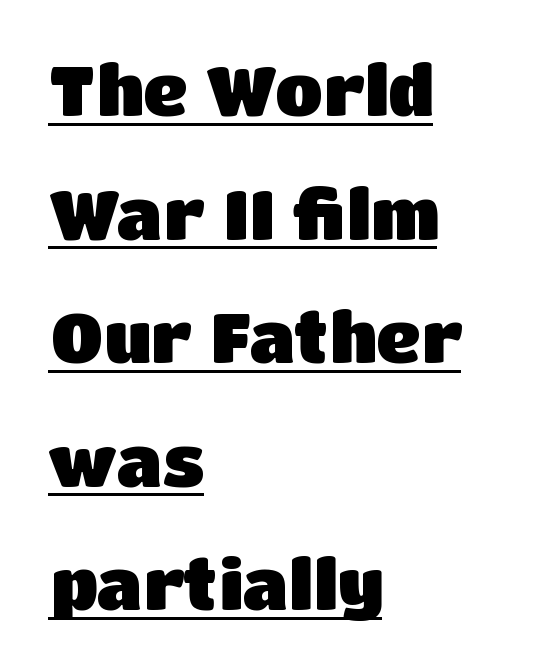
The image shows 69 px heavy sans-serif type, upright; set left-aligned, line spacing 1.79x, normal letter spacing, underlined; low stroke contrast and a large x-height.
